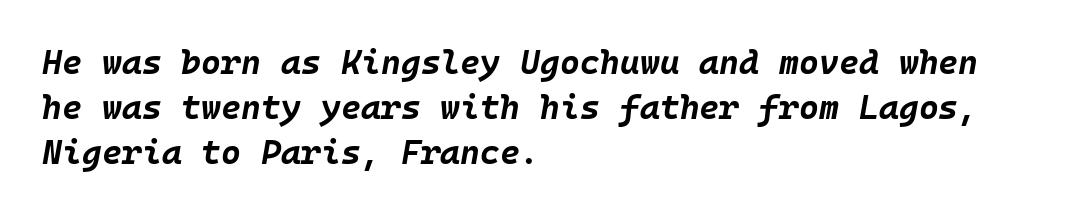
{"italic": "yes", "lean": "right", "slant_degrees": 10, "bold": "yes", "weight": "bold", "width": "normal", "stroke_contrast": "low", "x_height": "large", "underline": "no", "align": "left", "line_spacing": "normal", "line_spacing_ratio": 1.33, "letter_spacing": "normal", "letter_spacing_em": 0.0, "glyph_px": 34}
